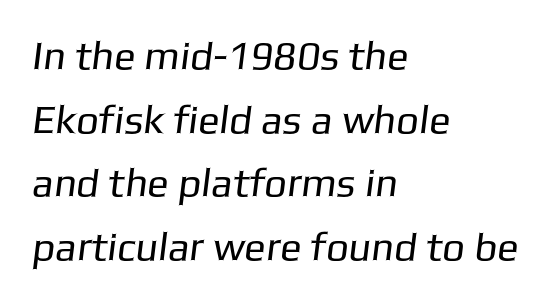
{"serif": "no", "bold": "no", "weight": "regular", "width": "normal", "stroke_contrast": "low", "x_height": "medium", "monospaced": "no", "underline": "no", "align": "left", "line_spacing": "normal", "line_spacing_ratio": 1.59, "letter_spacing": "normal", "letter_spacing_em": 0.0, "glyph_px": 40}
